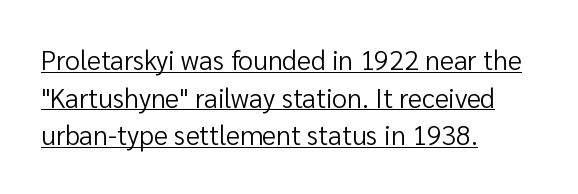
{"italic": "no", "bold": "no", "underline": "yes", "align": "left", "line_spacing": "normal", "line_spacing_ratio": 1.39, "letter_spacing": "normal", "letter_spacing_em": 0.0, "glyph_px": 27}
